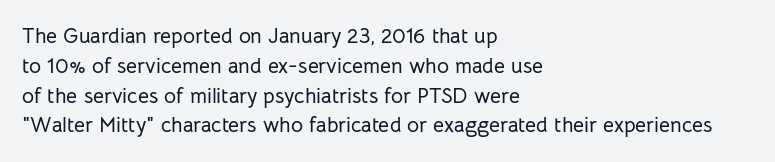
Which margin do the lines hug? The left one — the right edge is uneven. The letters stand upright; this is a roman face. Any mark beneath the type? The region is blank. The space between consecutive lines is moderate. No extra tracking has been applied to these lines.
